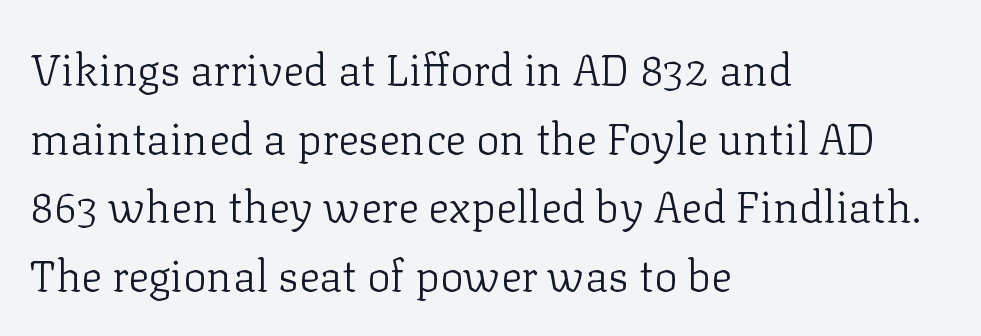
Horizontally, the lines are justified to the leading edge only. Vertical spacing — default. Quick note: underline off. Characters follow at the spacing the type designer built in. A roman cut, with each character standing at attention.
